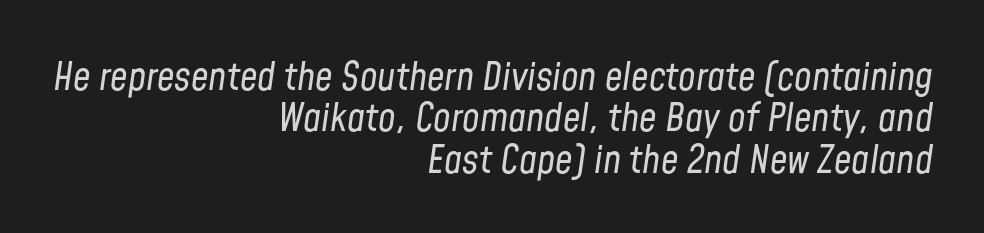
Q: Is the text bold? A: No.
Q: Is the text italic (slanted)? A: Yes, it leans right by about 8 degrees.
Q: Is the text underlined? A: No.
Q: How is the paragraph aligned? A: Right-aligned.
Q: Is the spacing between letters normal or unusually wide? A: Normal.
Q: Is the spacing between lines tight, normal or loose? A: Tight.
Q: Width (condensed, normal, or wide)? A: Condensed.
Q: Stroke contrast? A: Low.
Q: x-height? A: Medium.
Q: Monospaced? A: No.
